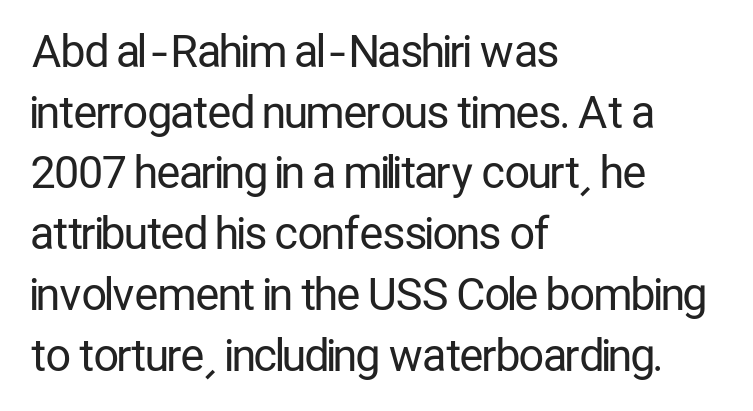
The strokes are not fattened; the text isn't bold. Is this a fixed-width face? No — the glyphs have proportional, varying widths. Teacher's note: observe the even left margin — that is flush-left alignment. Italic: no, the glyphs are upright roman.
